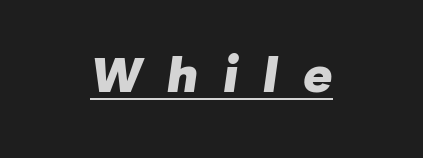
The image shows 51 px heavy type, italic (leaning right); set unusually wide letter spacing (+0.49 em), underlined; low stroke contrast and a medium x-height.
